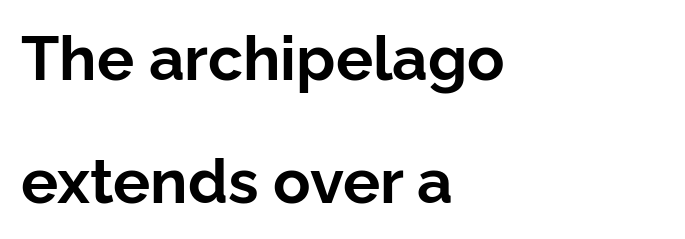
Q: Is the text bold? A: Yes.
Q: Is the text italic (slanted)? A: No, it is upright.
Q: Is the typeface a serif or a sans-serif typeface? A: Sans-serif.
Q: Is the text underlined? A: No.
Q: How is the paragraph aligned? A: Left-aligned.
Q: Is the spacing between letters normal or unusually wide? A: Normal.
Q: Is the spacing between lines tight, normal or loose? A: Loose.
Q: Width (condensed, normal, or wide)? A: Normal.
Q: Stroke contrast? A: Low.
Q: x-height? A: Medium.
Q: Monospaced? A: No.
